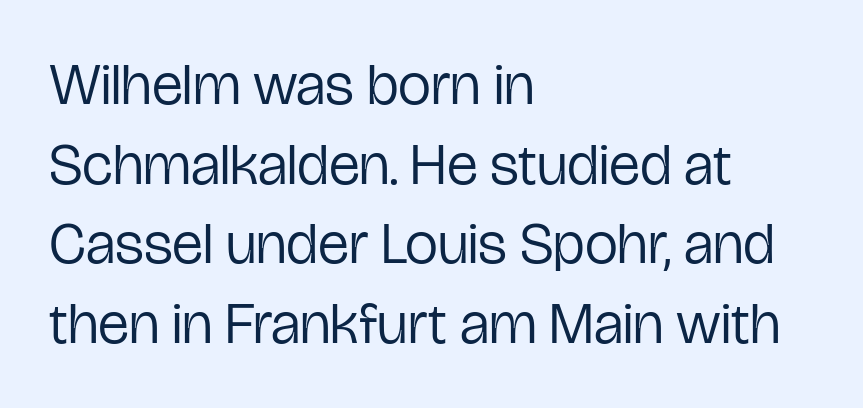
The image shows 59 px regular-weight, condensed sans-serif type, upright; set left-aligned, normal line spacing (1.35x), normal letter spacing, not underlined; low stroke contrast and a medium x-height.
